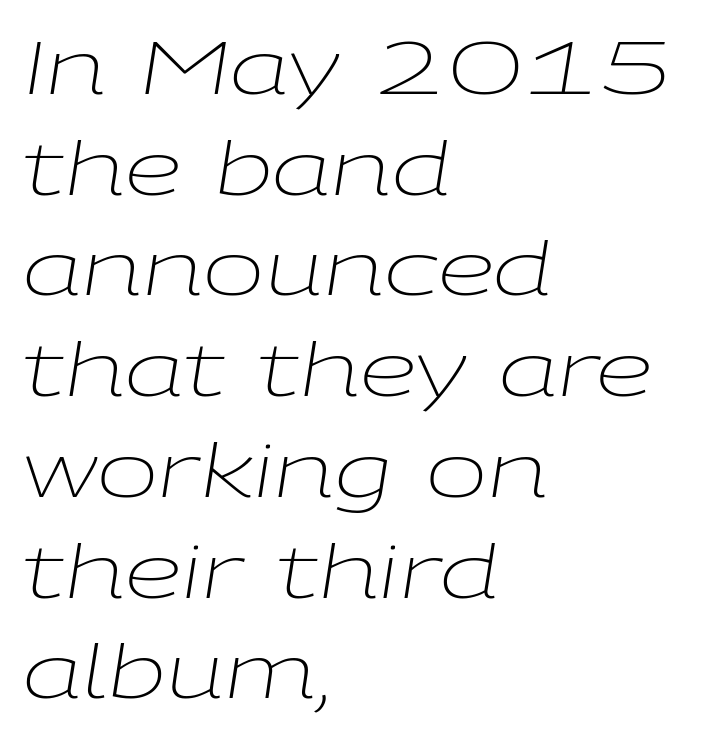
Looks like regular typesetting: each glyph gets only the width it needs. Posture: slanted. Compared with typical body copy, the letter spacing here is the same. A classic flush-left, rag-right setting is used for this passage. Interline gaps are of average width in this sample.
